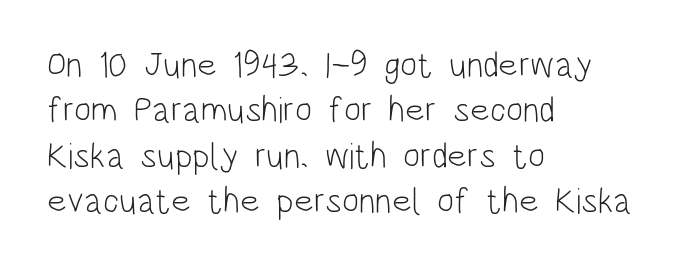
Q: Is the text bold? A: No.
Q: Is the text italic (slanted)? A: No, it is upright.
Q: Is the typeface a serif or a sans-serif typeface? A: Sans-serif.
Q: Is the text underlined? A: No.
Q: How is the paragraph aligned? A: Left-aligned.
Q: Is the spacing between letters normal or unusually wide? A: Normal.
Q: Is the spacing between lines tight, normal or loose? A: Normal.
Q: Width (condensed, normal, or wide)? A: Condensed.
Q: Stroke contrast? A: Low.
Q: x-height? A: Large.
Q: Monospaced? A: No.
